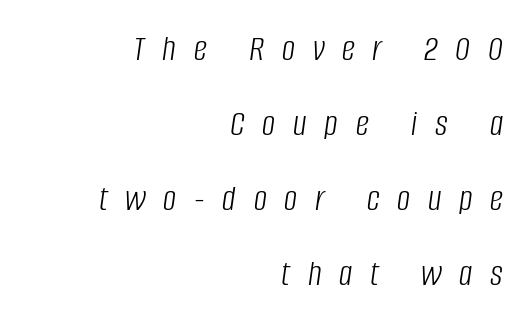
Q: Is the text bold? A: No.
Q: Is the text italic (slanted)? A: Yes, it leans right by about 8 degrees.
Q: Is the text underlined? A: No.
Q: How is the paragraph aligned? A: Right-aligned.
Q: Is the spacing between letters normal or unusually wide? A: Unusually wide.
Q: Is the spacing between lines tight, normal or loose? A: Loose.
Q: Width (condensed, normal, or wide)? A: Condensed.
Q: Stroke contrast? A: Low.
Q: x-height? A: Large.
Q: Monospaced? A: No.
